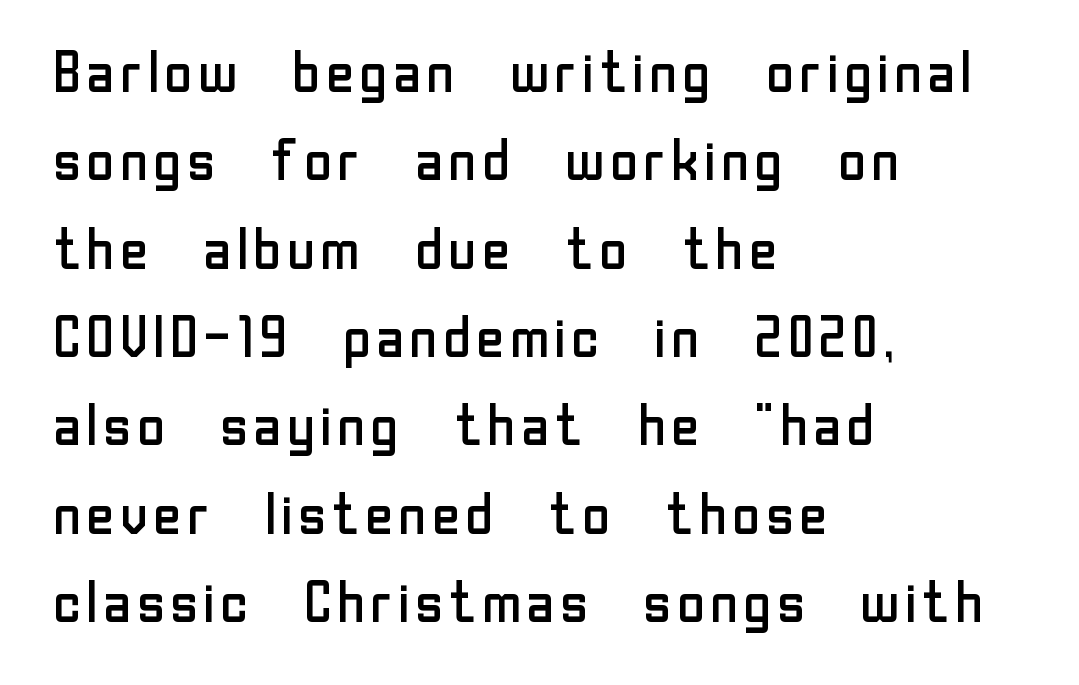
{"serif": "no", "italic": "no", "bold": "no", "weight": "regular", "width": "normal", "stroke_contrast": "low", "x_height": "medium", "monospaced": "no", "underline": "no", "align": "left", "line_spacing": "normal", "line_spacing_ratio": 1.55, "letter_spacing": "normal", "letter_spacing_em": 0.0, "glyph_px": 57}
